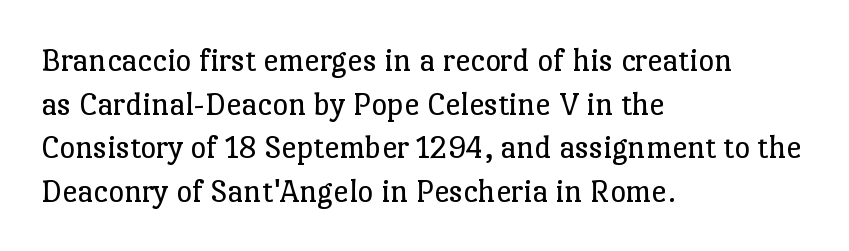
{"serif": "yes", "italic": "no", "bold": "no", "weight": "regular", "width": "normal", "stroke_contrast": "low", "x_height": "medium", "monospaced": "no", "underline": "no", "align": "left", "line_spacing": "normal", "line_spacing_ratio": 1.28, "letter_spacing": "normal", "letter_spacing_em": 0.0, "glyph_px": 34}
